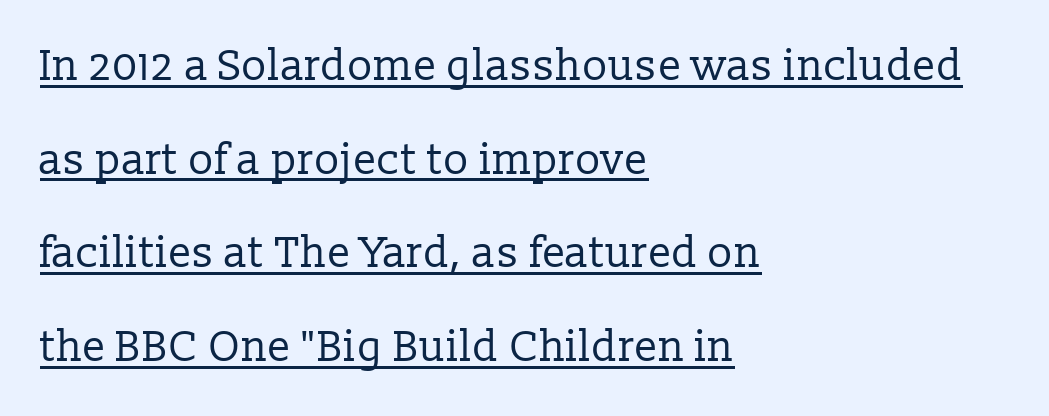
The image shows 43 px regular-weight serif type, upright; set left-aligned, loose line spacing (2.18x), normal letter spacing, underlined; low stroke contrast and a medium x-height.
